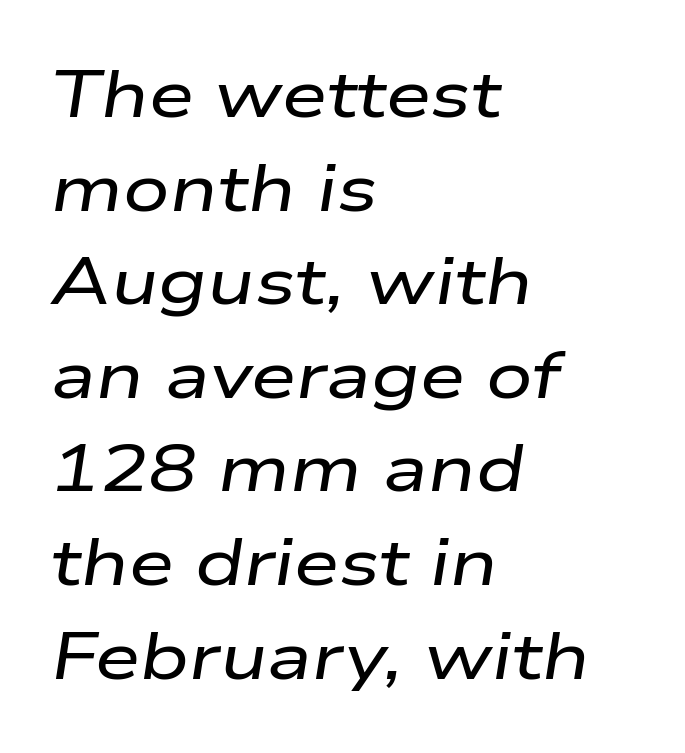
The image shows 65 px wide type, italic (leaning right); set left-aligned, normal line spacing (1.44x), normal letter spacing, not underlined; low stroke contrast and a medium x-height.
